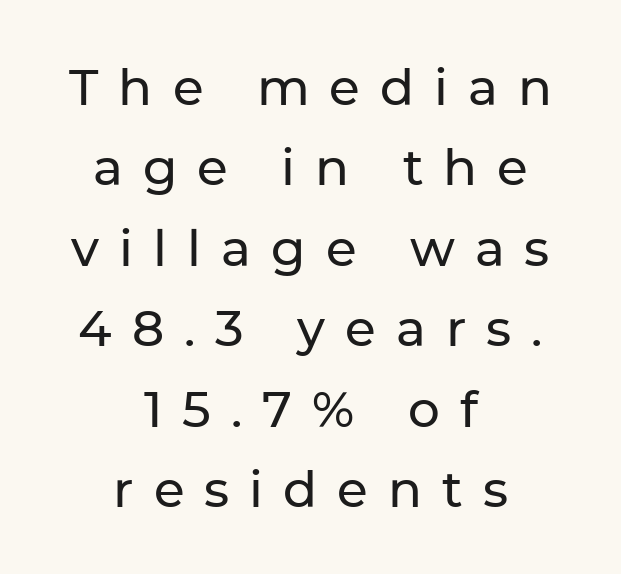
These lines are rendered in a variable-pitch font. Notice how descenders clear the ascenders below comfortably — that's standard leading. The rendering positions every line midway between the sides. No italicization has been applied; the sample stays upright.
